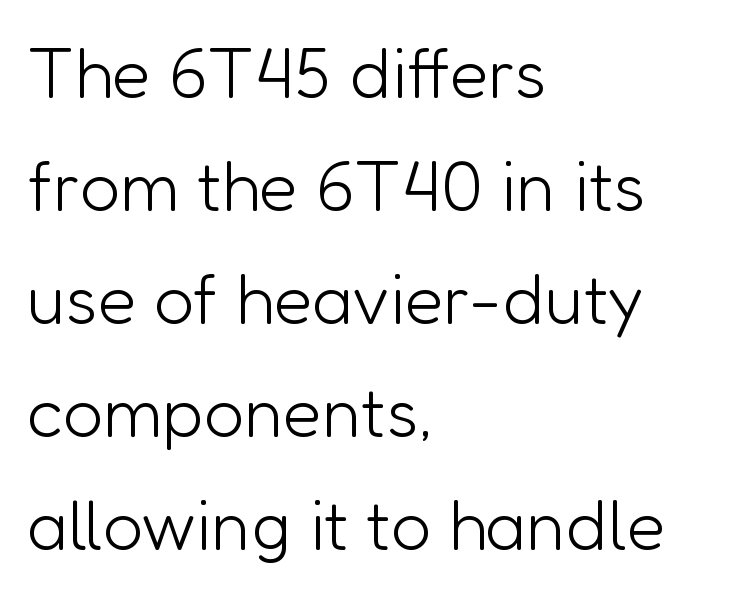
The image shows 71 px light sans-serif type, upright; set left-aligned, normal line spacing (1.59x), normal letter spacing, not underlined; low stroke contrast and a medium x-height.
